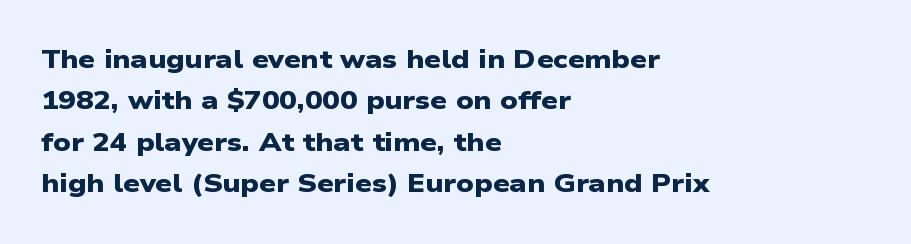
{"bold": "yes", "underline": "no", "align": "left", "line_spacing": "normal", "line_spacing_ratio": 1.59, "letter_spacing": "normal", "letter_spacing_em": 0.0, "glyph_px": 26}
